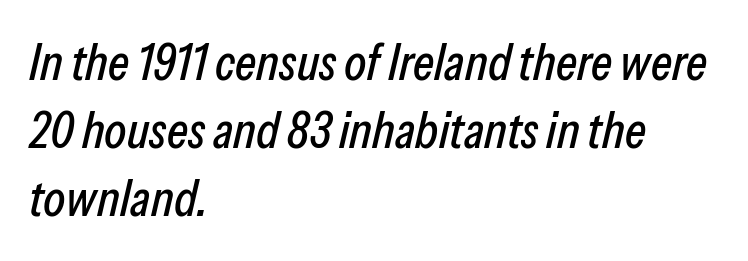
The image shows 51 px condensed type, italic (leaning right); set left-aligned, normal line spacing (1.33x), normal letter spacing, not underlined; low stroke contrast and a medium x-height.
